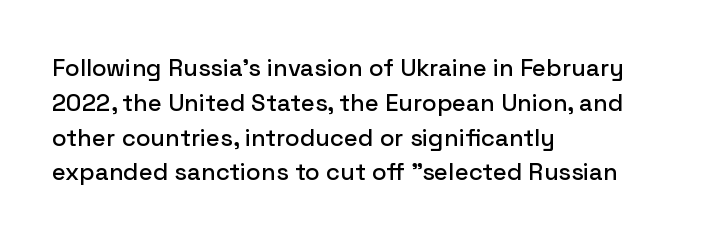
Q: Is the text italic (slanted)? A: No, it is upright.
Q: Is the text underlined? A: No.
Q: How is the paragraph aligned? A: Left-aligned.
Q: Is the spacing between letters normal or unusually wide? A: Normal.
Q: Is the spacing between lines tight, normal or loose? A: Normal.
